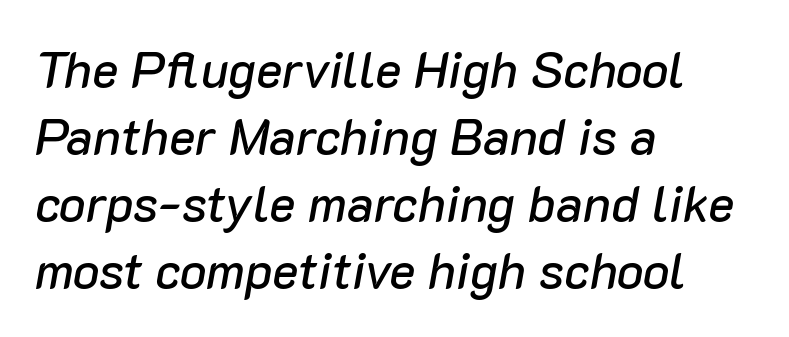
{"italic": "yes", "lean": "right", "slant_degrees": 10, "width": "normal", "stroke_contrast": "low", "x_height": "medium", "monospaced": "no", "underline": "no", "align": "left", "line_spacing": "normal", "line_spacing_ratio": 1.34, "letter_spacing": "normal", "letter_spacing_em": 0.0, "glyph_px": 50}
